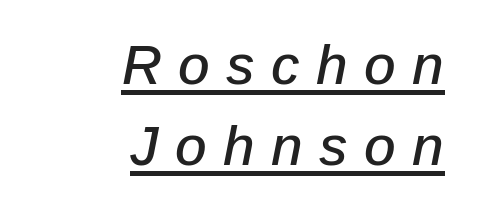
Q: Is the text italic (slanted)? A: Yes, it leans right by about 12 degrees.
Q: Is the text underlined? A: Yes.
Q: How is the paragraph aligned? A: Right-aligned.
Q: Is the spacing between letters normal or unusually wide? A: Unusually wide.
Q: Is the spacing between lines tight, normal or loose? A: Normal.
Q: Width (condensed, normal, or wide)? A: Normal.
Q: Stroke contrast? A: Low.
Q: x-height? A: Medium.
Q: Monospaced? A: No.
